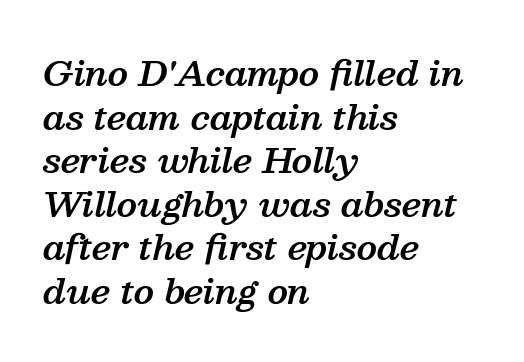
Q: Is the text bold? A: Semi-bold.
Q: Is the text italic (slanted)? A: Yes, it leans right by about 13 degrees.
Q: Is the typeface a serif or a sans-serif typeface? A: Serif.
Q: Is the text underlined? A: No.
Q: How is the paragraph aligned? A: Left-aligned.
Q: Is the spacing between letters normal or unusually wide? A: Normal.
Q: Is the spacing between lines tight, normal or loose? A: Normal.
Q: Width (condensed, normal, or wide)? A: Normal.
Q: Stroke contrast? A: Medium.
Q: x-height? A: Medium.
Q: Monospaced? A: No.
